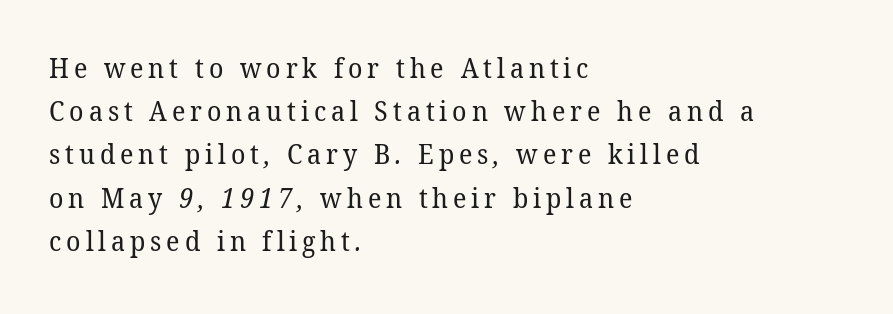
The text block is weighted toward the left margin, trailing off unevenly rightward. Honestly, there is no underline to notice here at all. Vertical spacing — default. Is the type heavy? It reads as light-to-regular instead.
